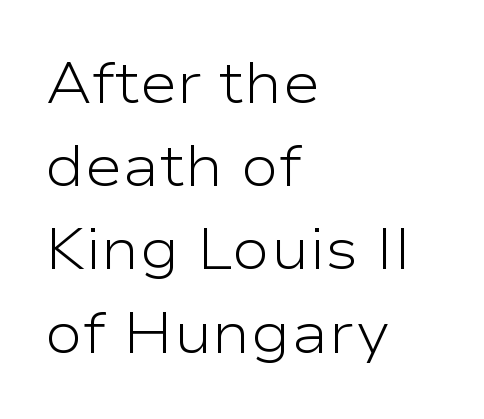
{"serif": "no", "italic": "no", "bold": "no", "weight": "light", "width": "wide", "stroke_contrast": "low", "x_height": "medium", "monospaced": "no", "underline": "no", "align": "left", "line_spacing": "normal", "line_spacing_ratio": 1.46, "letter_spacing": "normal", "letter_spacing_em": 0.0, "glyph_px": 57}
